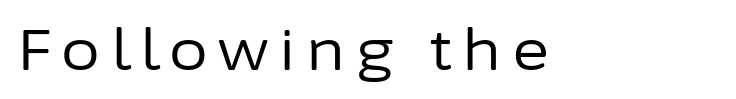
This is not heavy type; no bold has been used. No feet cap the strokes, marking this as sans-serif type. The font's upright variant was chosen for this text. These lines are rendered in a variable-pitch font. Type without underlining.
